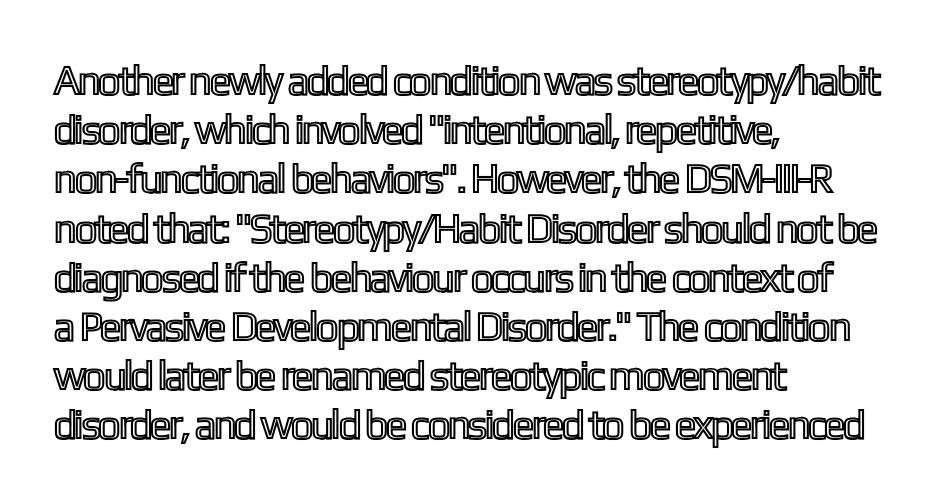
Q: Is the text italic (slanted)? A: No, it is upright.
Q: Is the text underlined? A: No.
Q: How is the paragraph aligned? A: Left-aligned.
Q: Is the spacing between letters normal or unusually wide? A: Normal.
Q: Width (condensed, normal, or wide)? A: Condensed.
Q: x-height? A: Medium.
Q: Monospaced? A: No.
